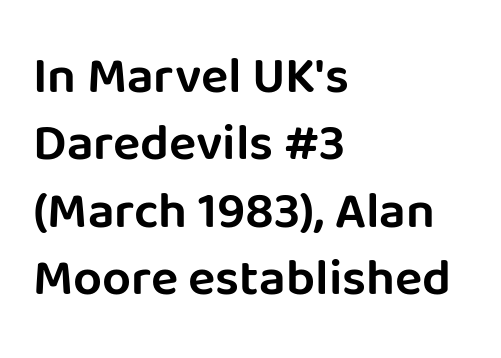
The image shows 51 px sans-serif type, upright; set left-aligned, normal line spacing (1.32x), normal letter spacing, not underlined; low stroke contrast and a large x-height.
